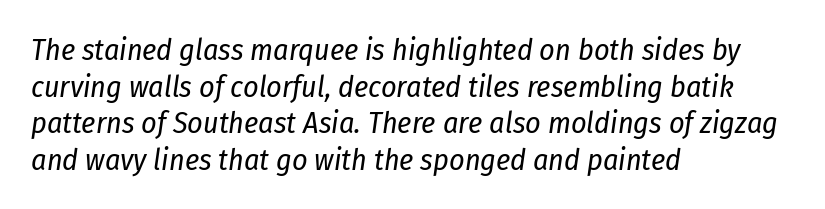
In terms of letterspacing, this is plain default setting. Short and long lines alike share a common starting point at left. Spacing verdict: proportional, widths tailored to each character. The axis of the letterforms is tilted away from vertical. A clean baseline with only descenders dipping below it.
